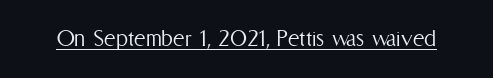
{"italic": "no", "bold": "no", "underline": "yes", "letter_spacing": "normal", "letter_spacing_em": 0.0, "glyph_px": 27}
